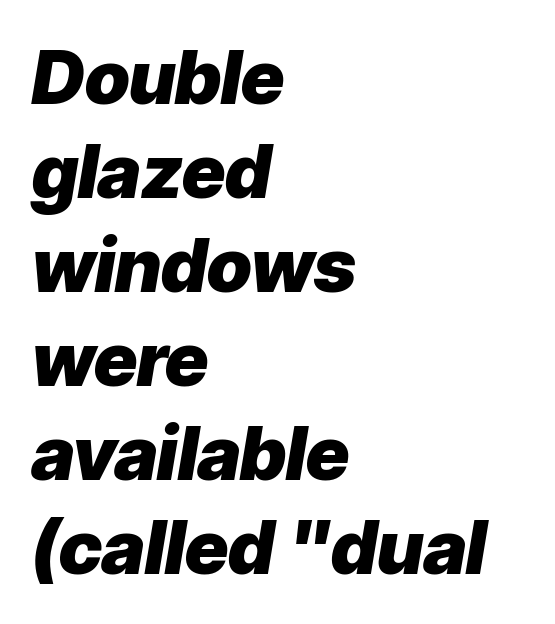
Q: Is the text bold? A: Yes.
Q: Is the text italic (slanted)? A: Yes, it leans right by about 9 degrees.
Q: Is the text underlined? A: No.
Q: How is the paragraph aligned? A: Left-aligned.
Q: Is the spacing between letters normal or unusually wide? A: Normal.
Q: Is the spacing between lines tight, normal or loose? A: Normal.
Q: Width (condensed, normal, or wide)? A: Normal.
Q: Stroke contrast? A: Low.
Q: x-height? A: Medium.
Q: Monospaced? A: No.
